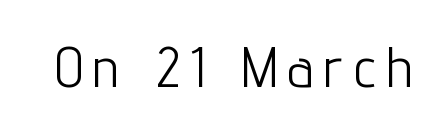
Q: Is the text bold? A: No.
Q: Is the text italic (slanted)? A: No, it is upright.
Q: Is the typeface a serif or a sans-serif typeface? A: Sans-serif.
Q: Is the text underlined? A: No.
Q: Width (condensed, normal, or wide)? A: Condensed.
Q: Stroke contrast? A: Low.
Q: x-height? A: Medium.
Q: Monospaced? A: No.
